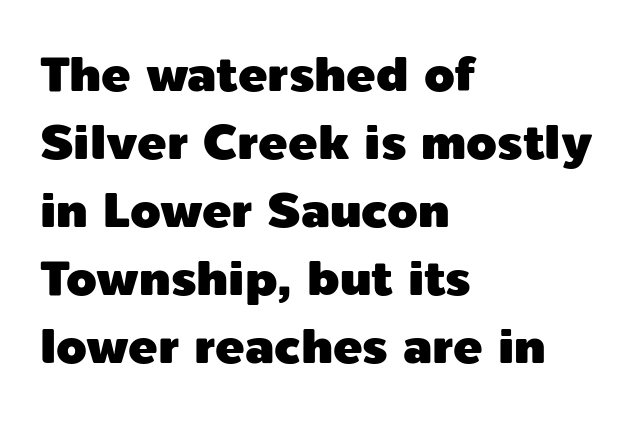
How are the letters spaced? Ordinarily, with no added tracking. Here the designer chose a conventional face with non-uniform glyph widths. The ragged edge is on the right, which tells us the setting is flush left. Each row of text sits above clean, open space. Look at the bottom of the vertical strokes: they stop flat, with no serifs.
